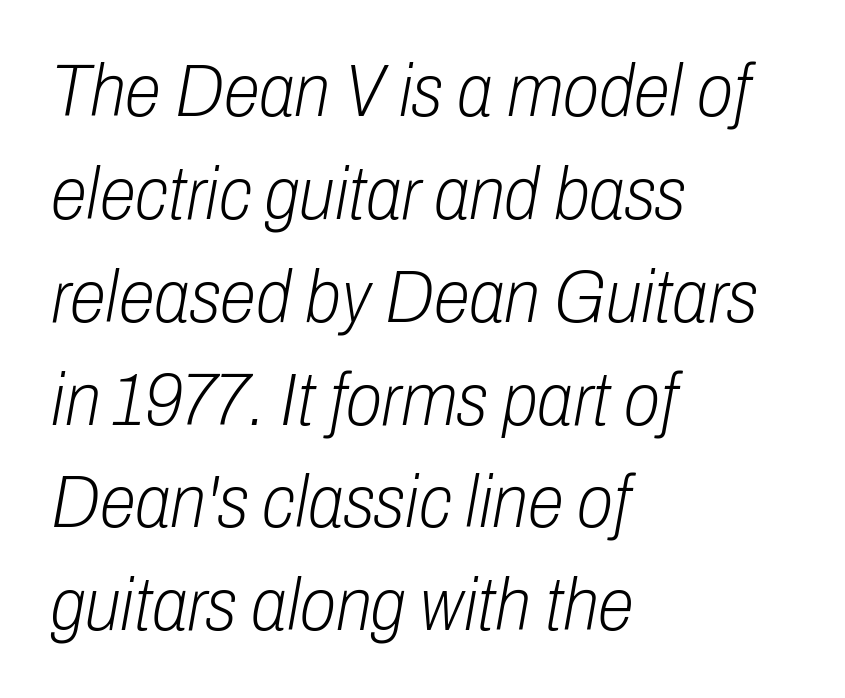
The image shows 74 px light, condensed type, italic (leaning right); set left-aligned, normal line spacing (1.39x), normal letter spacing, not underlined; low stroke contrast and a medium x-height.
